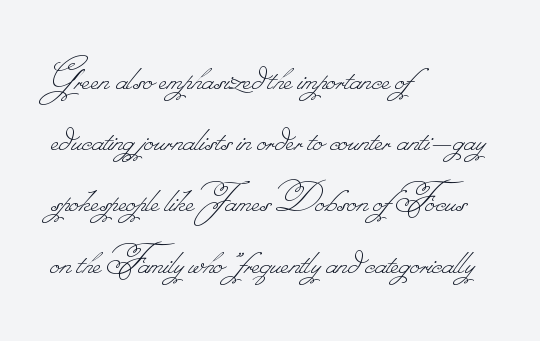
Q: Is the text bold? A: No.
Q: Is the text underlined? A: No.
Q: How is the paragraph aligned? A: Left-aligned.
Q: Is the spacing between letters normal or unusually wide? A: Normal.
Q: Is the spacing between lines tight, normal or loose? A: Normal.
Q: Width (condensed, normal, or wide)? A: Normal.
Q: Stroke contrast? A: Low.
Q: Monospaced? A: No.
